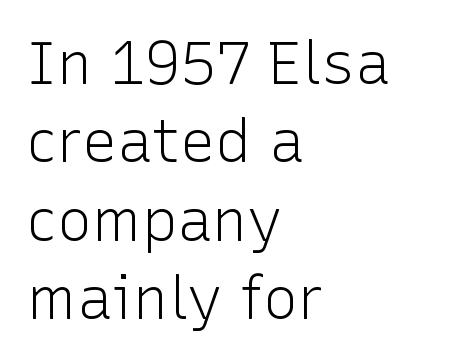
Q: Is the text bold? A: No.
Q: Is the text italic (slanted)? A: No, it is upright.
Q: Is the typeface a serif or a sans-serif typeface? A: Sans-serif.
Q: Is the text underlined? A: No.
Q: How is the paragraph aligned? A: Left-aligned.
Q: Is the spacing between letters normal or unusually wide? A: Normal.
Q: Is the spacing between lines tight, normal or loose? A: Normal.
Q: Width (condensed, normal, or wide)? A: Normal.
Q: Stroke contrast? A: Low.
Q: x-height? A: Medium.
Q: Monospaced? A: No.
